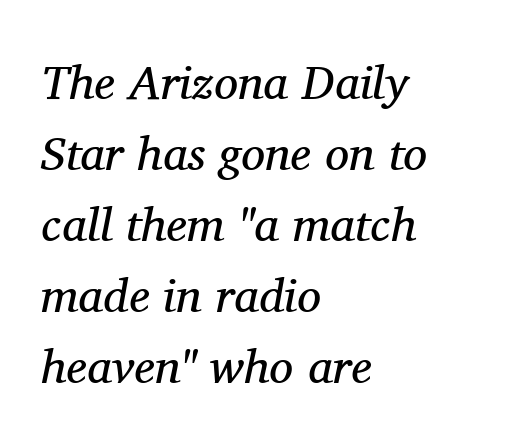
Words float on clear page, feet unadorned. The glyphs look as if they've been sheared to an angle. Stroke terminals: seriffed. Weight: not bold — regular or lighter. The horizontal fit of the characters is conventional and even. Looks like regular typesetting: each glyph gets only the width it needs.
